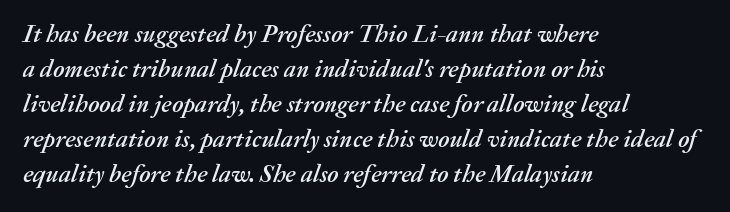
{"italic": "yes", "lean": "right", "slant_degrees": 20, "underline": "no", "align": "left", "line_spacing": "normal", "line_spacing_ratio": 1.4, "letter_spacing": "normal", "letter_spacing_em": 0.0, "glyph_px": 25}
